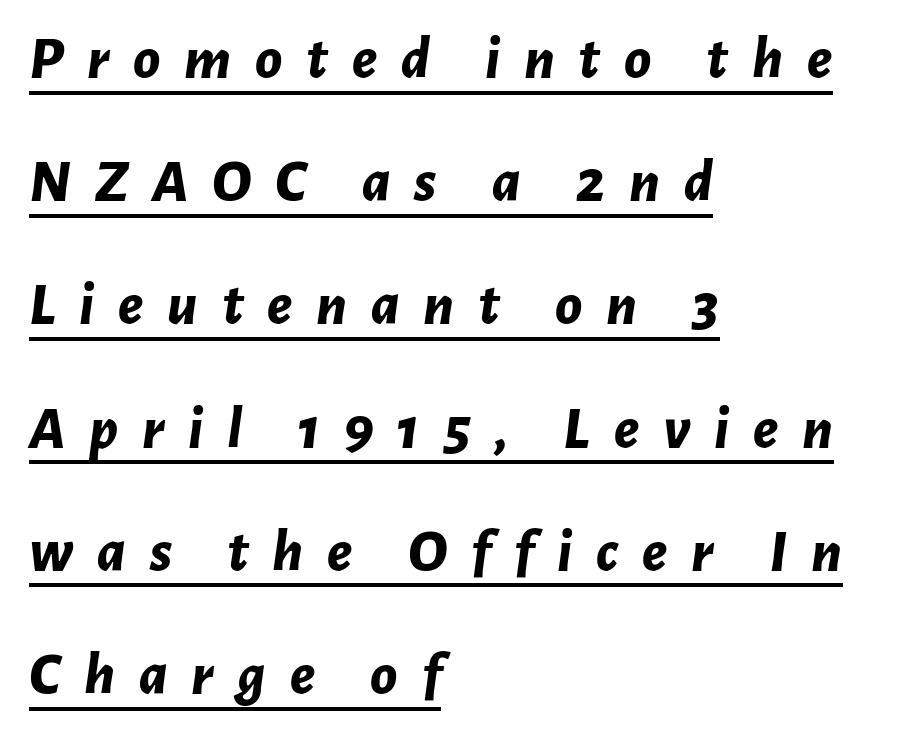
Rendered with sloped, italic letterforms. Loosely led — the rows are spread out. These lines have a slow, spaced-out rhythm from letter to letter. Is there an underline? Yes — a line sits under the letters. Left-aligned paragraph, ragged on the right.
